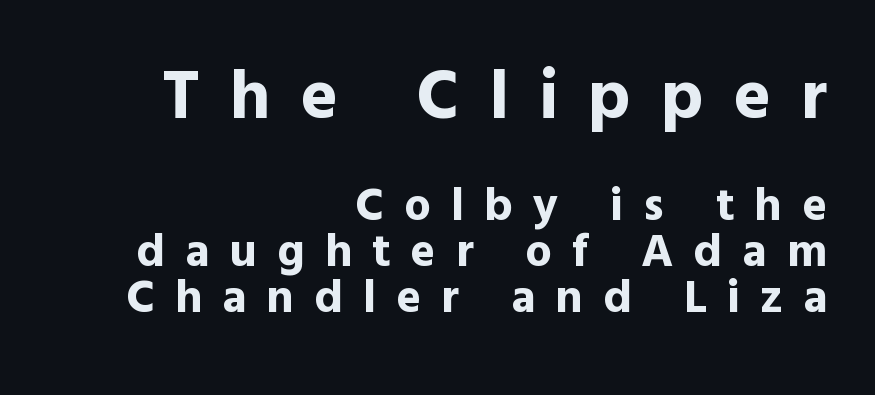
The passage shown is typed in a proportional face where columns would drift. The rendering uses a bold face; every stroke is thick and dark. Typeset ragged left — the right edge is the straight one. Is there much room between lines? No — they nearly touch.
